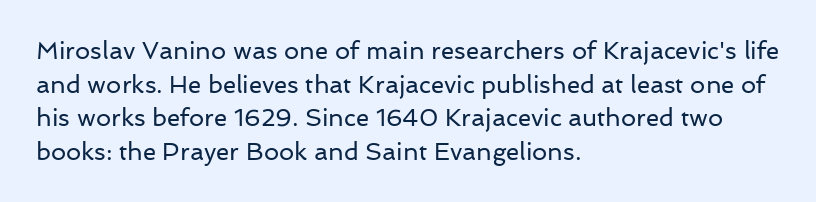
Does the copy run flush right? No — it runs flush left. Does extra space separate the letters? No, they use regular spacing. The letters look calm and open, with moderate or lighter stems. Beneath every word, the page is bare. Normally led — the rows are evenly, conventionally spaced.
